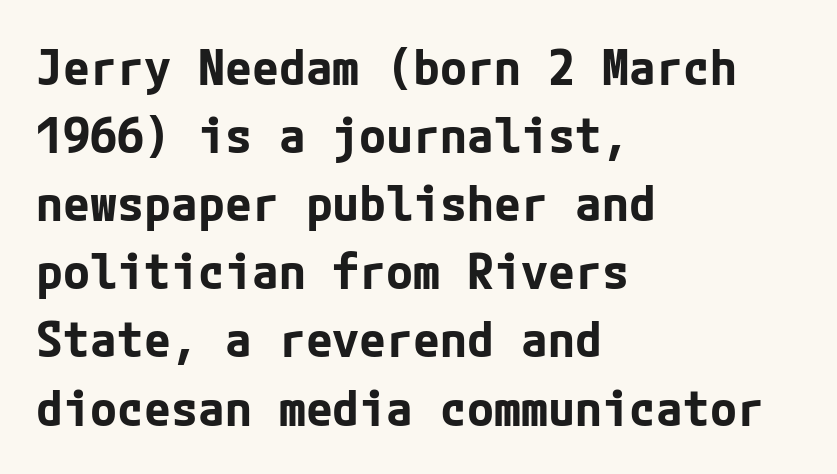
Does the type have serifs? No, each stem ends abruptly. Letters rest on an invisible, unmarked baseline. The line texture is even and compact thanks to regular tracking. If you drew a ruler down the left edge, every line would touch it.
